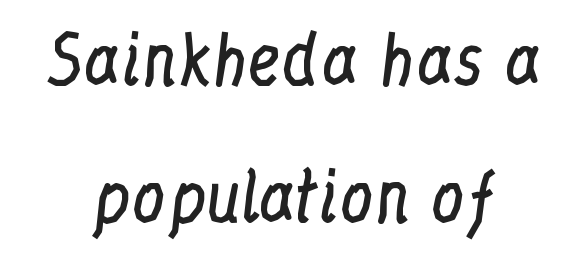
The typeface chosen for these lines features serifs. Counters stay open thanks to moderate or lighter strokes. Visually the block forms a symmetrical silhouette, jagged on both flanks. Compared with typical body copy, the letter spacing here is the same.
